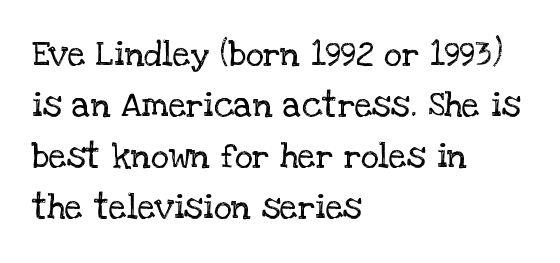
{"serif": "yes", "italic": "no", "bold": "no", "weight": "regular", "width": "normal", "stroke_contrast": "low", "x_height": "large", "monospaced": "no", "underline": "no", "align": "left", "line_spacing": "normal", "line_spacing_ratio": 1.46, "letter_spacing": "normal", "letter_spacing_em": 0.0, "glyph_px": 35}
